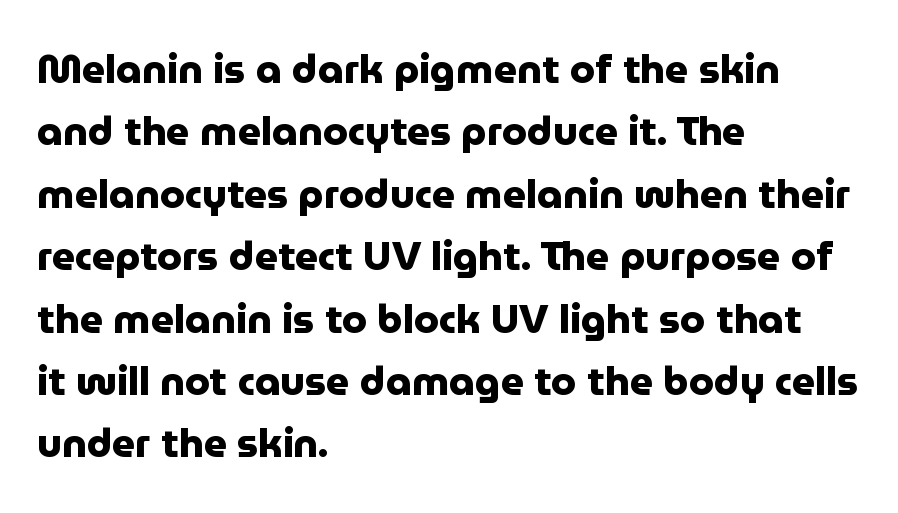
How are the letters spaced? Ordinarily, with no added tracking. A student would call this left alignment; a typographer would say flush left, rag right. The vertical gap from one line to the next is medium. Quick note: underline off. The designer went with a sans here, leaving each stem footless.
